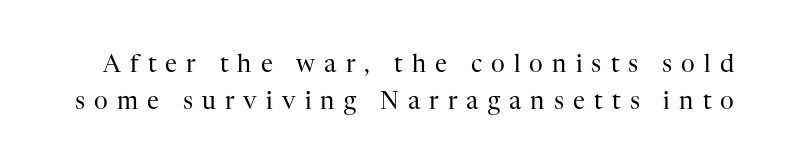
{"italic": "no", "bold": "no", "underline": "no", "line_spacing": "normal", "line_spacing_ratio": 1.53, "letter_spacing": "wide", "letter_spacing_em": 0.38, "glyph_px": 24}
